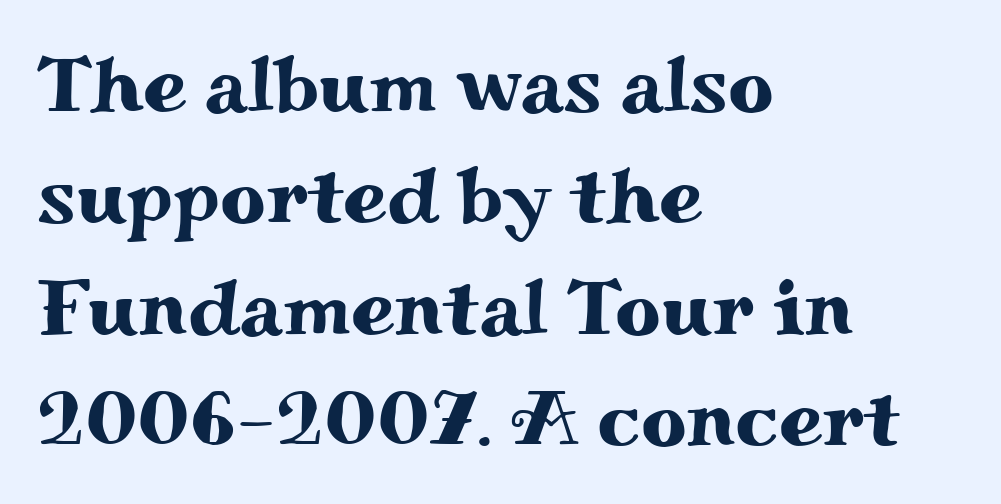
The image shows 79 px wide serif type, upright; set left-aligned, normal line spacing (1.41x), normal letter spacing, not underlined; medium stroke contrast and a small x-height.
